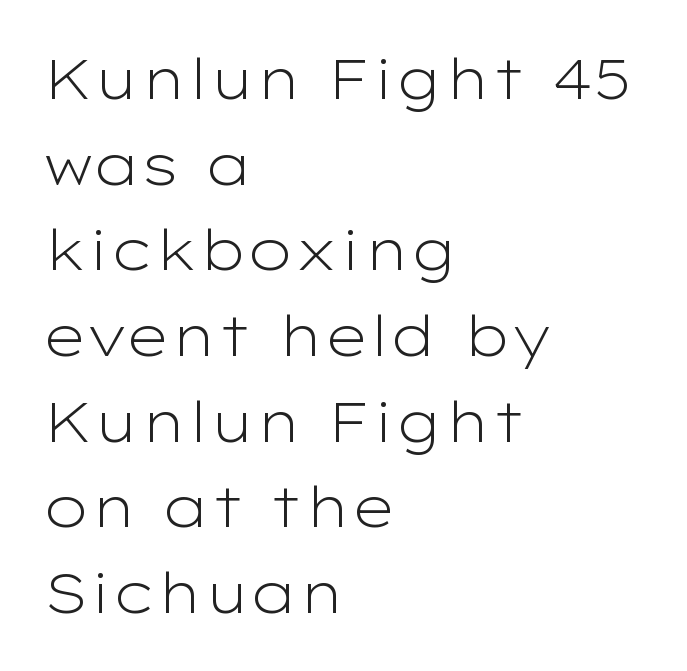
The image shows 56 px light, wide sans-serif type, upright; set left-aligned, normal line spacing (1.53x), normal letter spacing, not underlined; low stroke contrast and a medium x-height.
